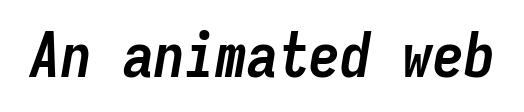
{"italic": "yes", "lean": "right", "slant_degrees": 9, "bold": "yes", "weight": "semibold", "width": "condensed", "stroke_contrast": "low", "x_height": "medium", "monospaced": "yes", "underline": "no", "letter_spacing": "normal", "letter_spacing_em": 0.0, "glyph_px": 62}
